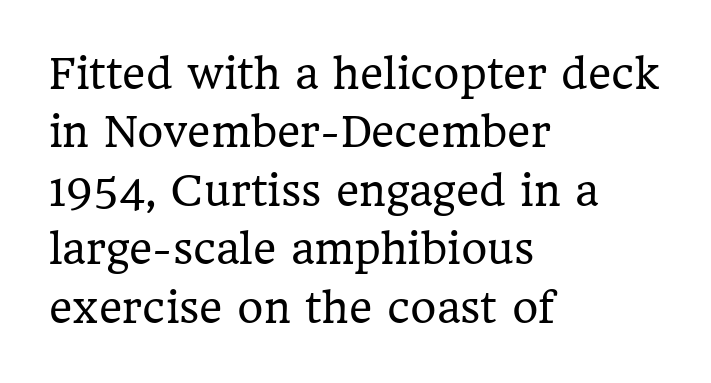
{"serif": "yes", "italic": "no", "bold": "no", "weight": "regular", "width": "normal", "stroke_contrast": "low", "x_height": "medium", "monospaced": "no", "underline": "no", "align": "left", "line_spacing": "normal", "line_spacing_ratio": 1.46, "letter_spacing": "normal", "letter_spacing_em": 0.0, "glyph_px": 40}
